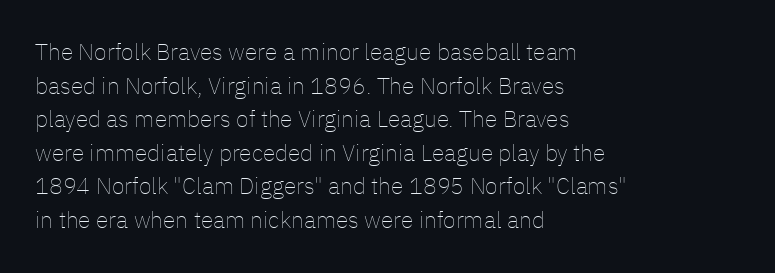
What stands out about the letter spacing? Nothing — it is the standard amount. Type without underlining. You can tell it's not italic because the verticals are truly vertical. Is there much room between lines? A standard amount, neither cramped nor airy.
